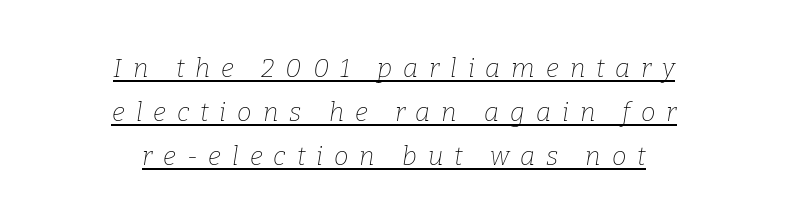
Q: Is the text bold? A: No.
Q: Is the text italic (slanted)? A: Yes, it leans right by about 9 degrees.
Q: Is the text underlined? A: Yes.
Q: How is the paragraph aligned? A: Centered.
Q: Is the spacing between letters normal or unusually wide? A: Unusually wide.
Q: Is the spacing between lines tight, normal or loose? A: Normal.
